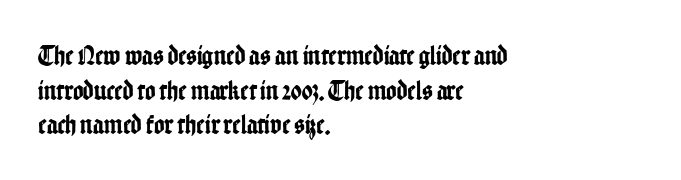
Q: Is the text italic (slanted)? A: No, it is upright.
Q: Is the typeface a serif or a sans-serif typeface? A: Sans-serif.
Q: Is the text underlined? A: No.
Q: How is the paragraph aligned? A: Left-aligned.
Q: Is the spacing between letters normal or unusually wide? A: Normal.
Q: Width (condensed, normal, or wide)? A: Condensed.
Q: Stroke contrast? A: Low.
Q: x-height? A: Medium.
Q: Monospaced? A: No.
